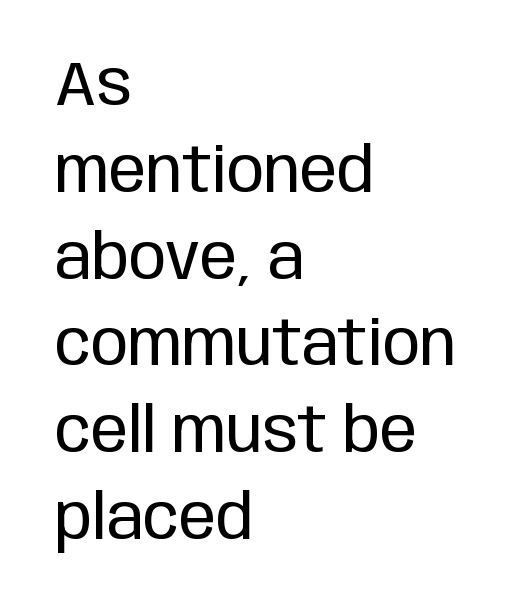
The image shows 62 px regular-weight, condensed sans-serif type, upright; set left-aligned, normal line spacing (1.4x), normal letter spacing, not underlined; low stroke contrast and a large x-height.
